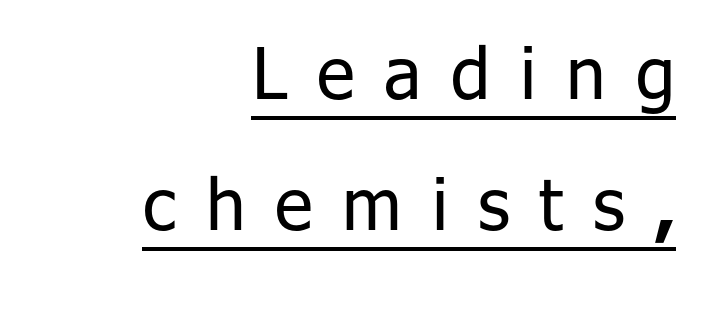
The image shows 71 px regular-weight sans-serif type, upright; set right-aligned, line spacing 1.84x, unusually wide letter spacing (+0.42 em), underlined; low stroke contrast and a medium x-height.
